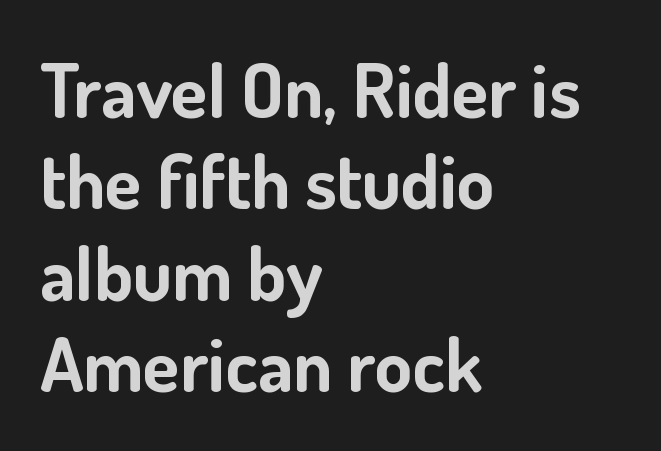
Q: Is the text bold? A: Yes.
Q: Is the text italic (slanted)? A: No, it is upright.
Q: Is the typeface a serif or a sans-serif typeface? A: Sans-serif.
Q: Is the text underlined? A: No.
Q: How is the paragraph aligned? A: Left-aligned.
Q: Is the spacing between letters normal or unusually wide? A: Normal.
Q: Width (condensed, normal, or wide)? A: Normal.
Q: Stroke contrast? A: Low.
Q: x-height? A: Small.
Q: Monospaced? A: No.
